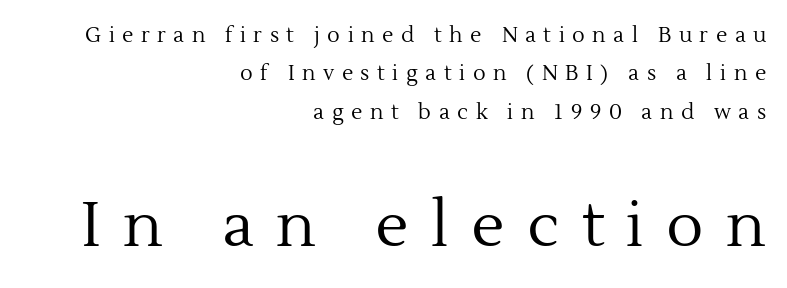
Q: Is the text bold? A: No.
Q: Is the text italic (slanted)? A: No, it is upright.
Q: Is the typeface a serif or a sans-serif typeface? A: Serif.
Q: Is the text underlined? A: No.
Q: How is the paragraph aligned? A: Right-aligned.
Q: Is the spacing between letters normal or unusually wide? A: Unusually wide.
Q: Which block of text is set in a larger size, the first (top) or the second (bottom)? A: The second (bottom) one.
Q: Width (condensed, normal, or wide)? A: Normal.
Q: x-height? A: Medium.
Q: Monospaced? A: No.
